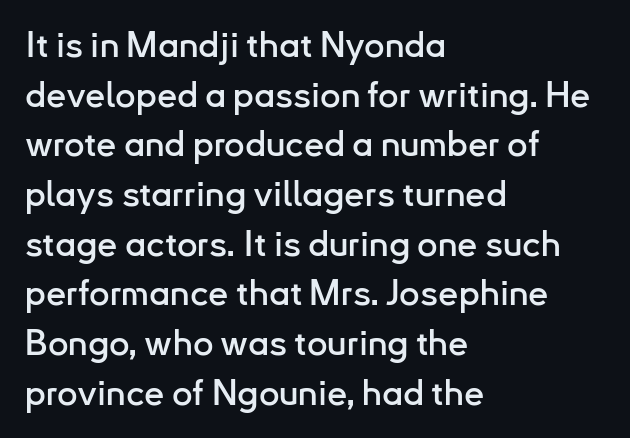
{"serif": "no", "italic": "no", "width": "normal", "stroke_contrast": "low", "x_height": "small", "monospaced": "no", "underline": "no", "align": "left", "line_spacing": "normal", "line_spacing_ratio": 1.38, "letter_spacing": "normal", "letter_spacing_em": 0.0, "glyph_px": 36}
